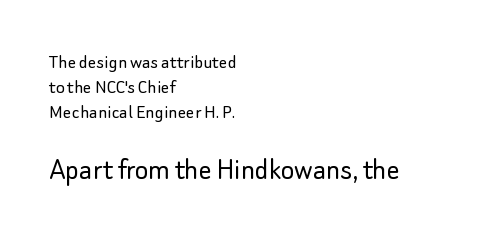
Q: Is the text bold? A: No.
Q: Is the text italic (slanted)? A: No, it is upright.
Q: Is the typeface a serif or a sans-serif typeface? A: Sans-serif.
Q: Is the text underlined? A: No.
Q: How is the paragraph aligned? A: Left-aligned.
Q: Is the spacing between letters normal or unusually wide? A: Normal.
Q: Which block of text is set in a larger size, the first (top) or the second (bottom)? A: The second (bottom) one.
Q: Width (condensed, normal, or wide)? A: Normal.
Q: Stroke contrast? A: Low.
Q: x-height? A: Small.
Q: Monospaced? A: No.
